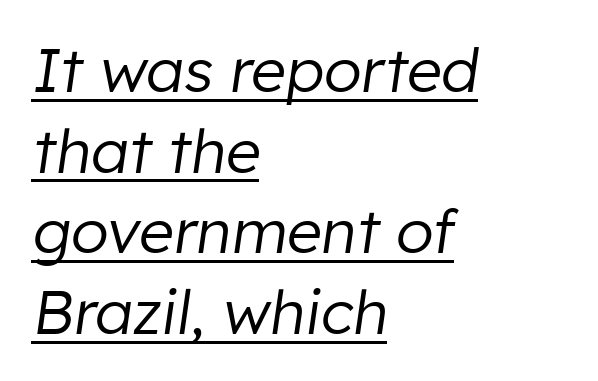
Q: Is the text bold? A: No.
Q: Is the text italic (slanted)? A: Yes, it leans right by about 8 degrees.
Q: Is the text underlined? A: Yes.
Q: How is the paragraph aligned? A: Left-aligned.
Q: Is the spacing between letters normal or unusually wide? A: Normal.
Q: Is the spacing between lines tight, normal or loose? A: Normal.
Q: Width (condensed, normal, or wide)? A: Normal.
Q: Stroke contrast? A: Low.
Q: x-height? A: Medium.
Q: Monospaced? A: No.
